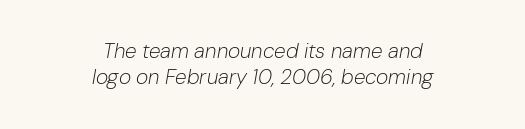
The image shows 21 px text type, italic (leaning right); set centered, normal line spacing (1.26x), normal letter spacing, not underlined.
